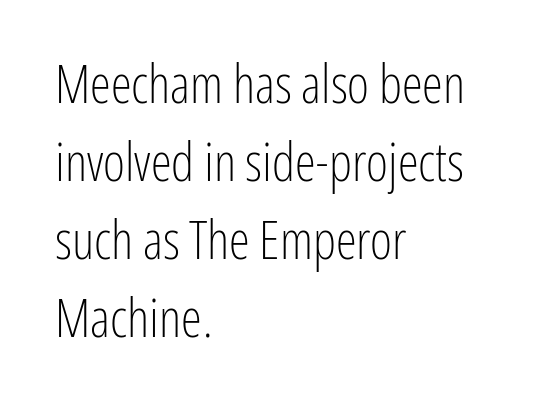
The image shows 53 px light, condensed sans-serif type, upright; set left-aligned, normal line spacing (1.47x), normal letter spacing, not underlined; low stroke contrast and a medium x-height.
